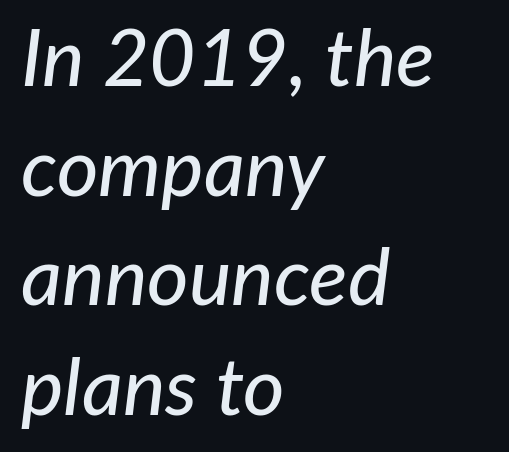
This sample keeps an unexceptional amount of space between lines. This sample has the flowing, uneven cadence of proportional lettering. Beneath every word, the page is bare. These lines keep a tight, regular rhythm from letter to letter.
